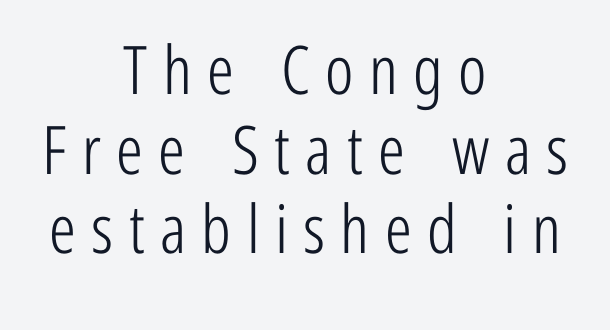
{"serif": "no", "italic": "no", "bold": "no", "weight": "light", "width": "condensed", "stroke_contrast": "low", "x_height": "medium", "monospaced": "no", "underline": "no", "align": "center", "line_spacing_ratio": 1.19, "letter_spacing": "wide", "letter_spacing_em": 0.23, "glyph_px": 67}
